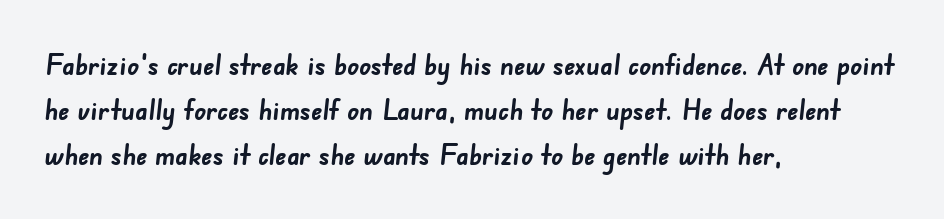
All the whitespace from short lines collects on the right. Are there feet on the stems? There aren't — it's a sans. Does extra space separate the letters? No, they use regular spacing. Nobody drew a line under any word here. Is there much room between lines? A standard amount, neither cramped nor airy.
